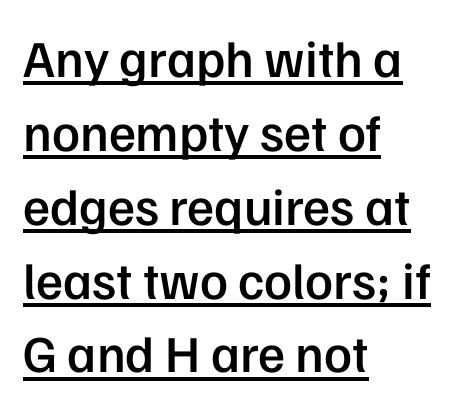
The face used here is rendered with its standard letterfit. The rendering shows plain stroke endings on the letterforms — a sans-serif design. A typographer would call this underscored text. Every character sits straight up, as roman type does. A typesetter would call this proportional, since set widths differ per character. In terms of leading, this rendering sits right in the middle.
